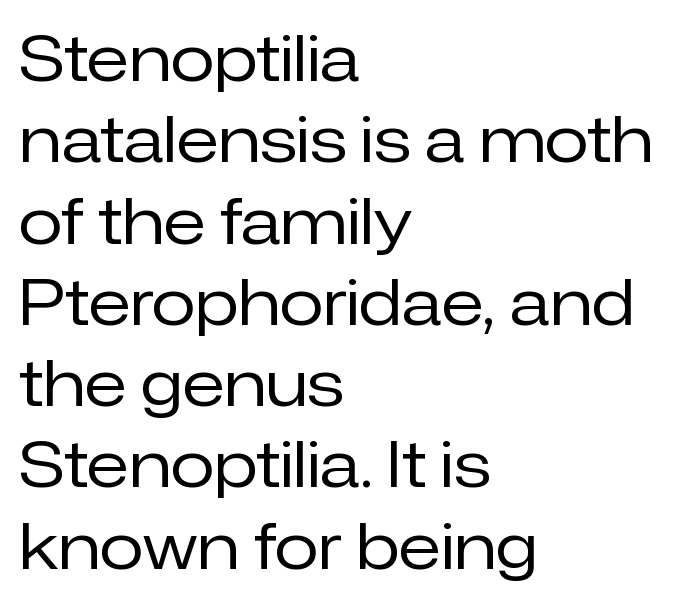
The image shows 64 px regular-weight sans-serif type, upright; set left-aligned, normal line spacing (1.27x), normal letter spacing, not underlined; low stroke contrast and a medium x-height.
